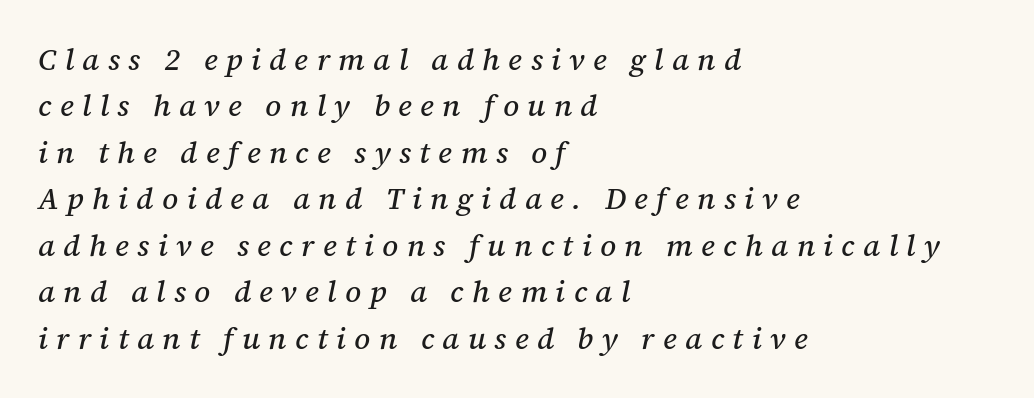
{"serif": "yes", "italic": "yes", "lean": "right", "slant_degrees": 12, "width": "normal", "stroke_contrast": "medium", "x_height": "medium", "monospaced": "no", "underline": "no", "align": "left", "line_spacing": "normal", "line_spacing_ratio": 1.55, "letter_spacing": "wide", "letter_spacing_em": 0.28, "glyph_px": 30}
